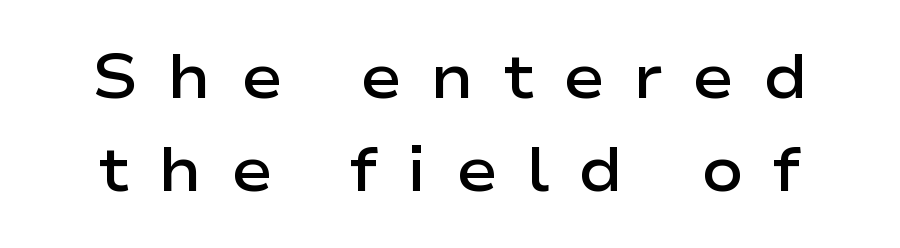
Proportional: the letters do not fall into vertical columns. Upright lettering throughout. The rendering uses a semibold face; strokes are thickened but not to full bold. The line-height multiplier appears to be the usual default. Tracking value appears strongly positive — letters spread wide.
